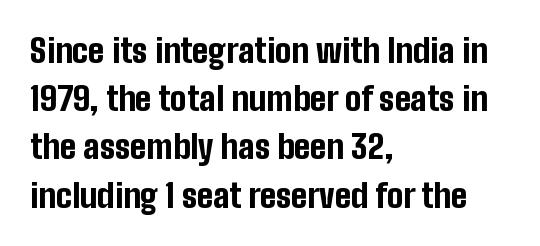
The image shows 33 px bold, condensed sans-serif type, upright; set left-aligned, normal line spacing (1.46x), normal letter spacing, not underlined; low stroke contrast and a medium x-height.
